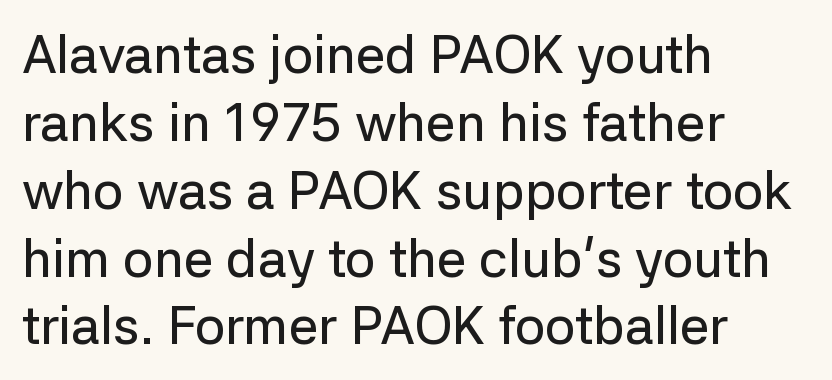
Q: Is the text italic (slanted)? A: No, it is upright.
Q: Is the typeface a serif or a sans-serif typeface? A: Sans-serif.
Q: Is the text underlined? A: No.
Q: How is the paragraph aligned? A: Left-aligned.
Q: Is the spacing between letters normal or unusually wide? A: Normal.
Q: Is the spacing between lines tight, normal or loose? A: Normal.
Q: Width (condensed, normal, or wide)? A: Normal.
Q: Stroke contrast? A: Low.
Q: x-height? A: Medium.
Q: Monospaced? A: No.
